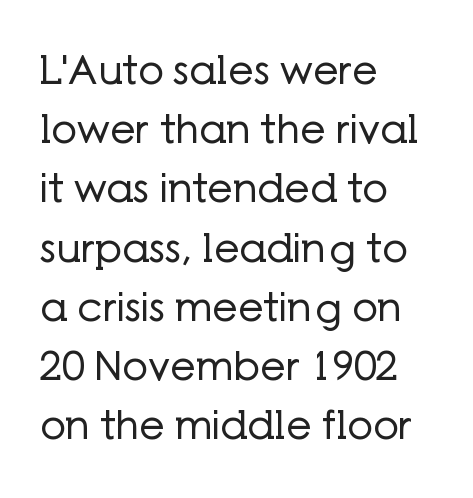
{"serif": "no", "italic": "no", "bold": "no", "weight": "regular", "width": "normal", "stroke_contrast": "low", "x_height": "medium", "monospaced": "no", "underline": "no", "align": "left", "line_spacing": "normal", "line_spacing_ratio": 1.48, "letter_spacing": "normal", "letter_spacing_em": 0.0, "glyph_px": 40}
